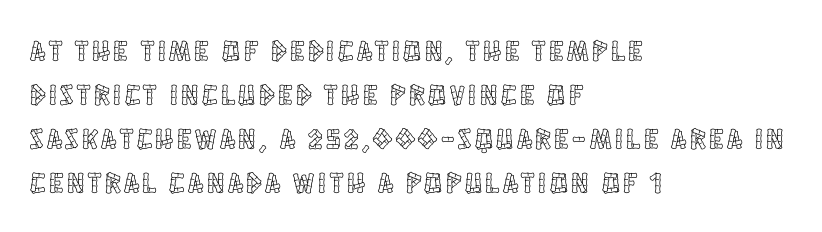
The image shows 29 px condensed type, upright; set left-aligned, normal line spacing (1.52x), not underlined; a large x-height.
